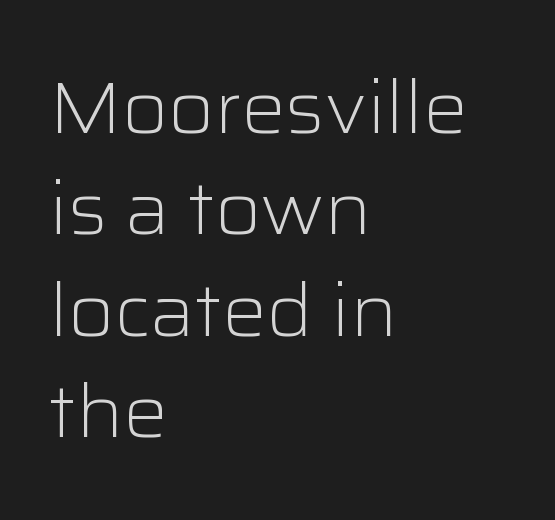
A typesetter would label this face a sans. Do the letters lean? They stand straight. The rendering anchors every line to the left-hand side. Summary of weight: not heavy and not bold. Default kerning and tracking; the words read as compact shapes. In terms of leading, this rendering sits right in the middle.
